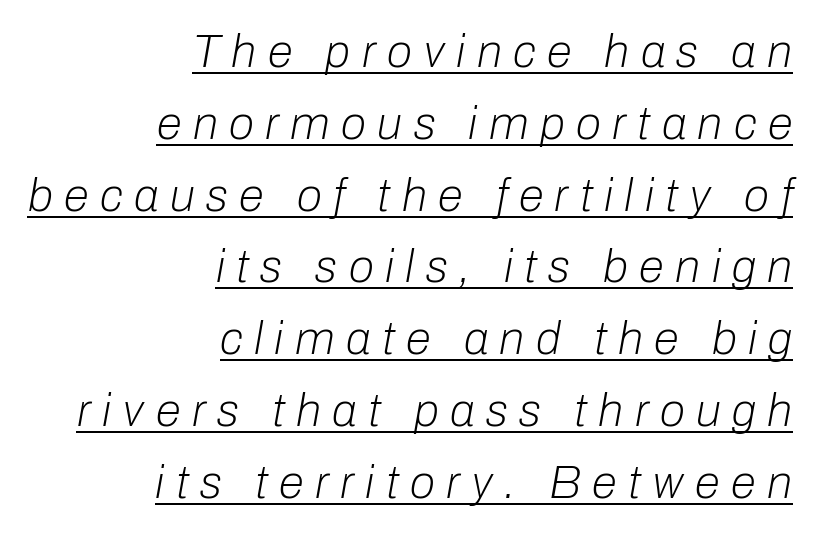
The image shows 46 px light type, italic (leaning right); set right-aligned, normal line spacing (1.56x), unusually wide letter spacing (+0.25 em), underlined; low stroke contrast and a medium x-height.
